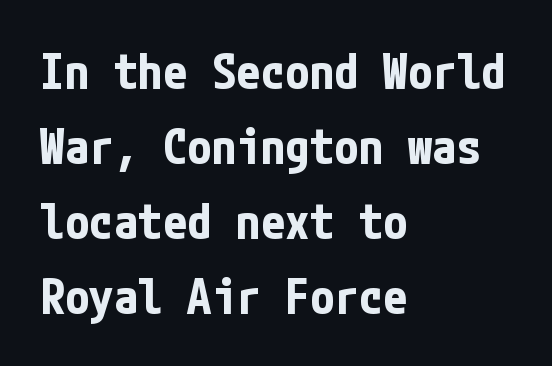
In terms of leading, this rendering sits right in the middle. The letters stand straight up with perfectly vertical stems. The strip under each line holds only bare page. Nothing sits at the stroke ends, so this counts as sans-serif. The passage shown has conventional tracking throughout. Thick stems and heavy bowls — unmistakably bold.
